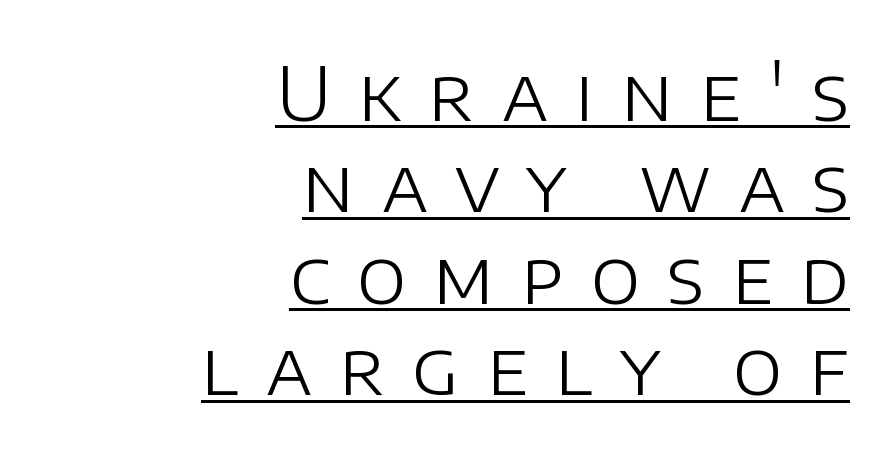
{"serif": "no", "italic": "no", "bold": "no", "weight": "light", "width": "normal", "stroke_contrast": "low", "x_height": "large", "monospaced": "no", "underline": "yes", "align": "right", "line_spacing_ratio": 1.22, "letter_spacing": "wide", "letter_spacing_em": 0.36, "glyph_px": 75}
